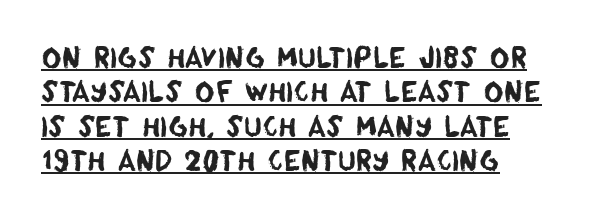
{"underline": "yes", "align": "left", "line_spacing": "normal", "line_spacing_ratio": 1.27, "letter_spacing": "normal", "letter_spacing_em": 0.0, "glyph_px": 27}
